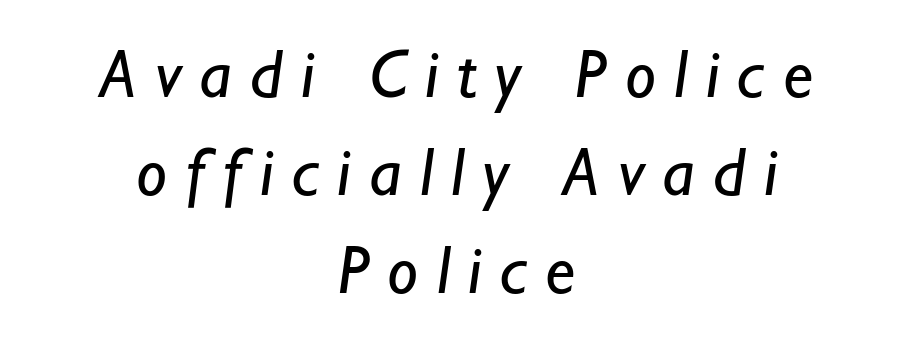
The block of text has a typical density, with ordinary space between rows. Here the glyphs are tracked loosely, breaking word shapes into spaced letters. Unbolded letterforms with no extra heft. The typeface chosen for these lines omits serifs. Honestly, there is no underline to notice here at all. Every row of glyphs is offset so its center matches the block's center.
